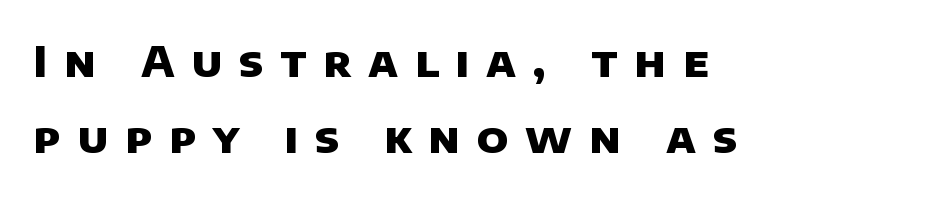
Q: Is the text bold? A: Yes.
Q: Is the typeface a serif or a sans-serif typeface? A: Sans-serif.
Q: Is the text underlined? A: No.
Q: How is the paragraph aligned? A: Left-aligned.
Q: Is the spacing between letters normal or unusually wide? A: Unusually wide.
Q: Width (condensed, normal, or wide)? A: Normal.
Q: Stroke contrast? A: Low.
Q: x-height? A: Large.
Q: Monospaced? A: No.
